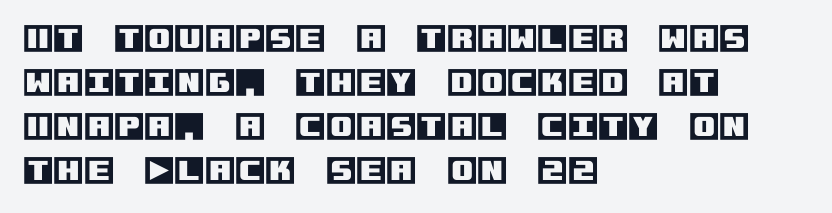
Q: Is the text italic (slanted)? A: No, it is upright.
Q: Is the text underlined? A: No.
Q: How is the paragraph aligned? A: Left-aligned.
Q: Is the spacing between letters normal or unusually wide? A: Normal.
Q: Is the spacing between lines tight, normal or loose? A: Normal.
Q: Width (condensed, normal, or wide)? A: Normal.
Q: x-height? A: Large.
